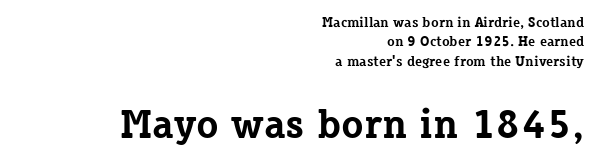
Varying glyph widths throughout — classic text-font behaviour. The ragged edge is on the left, which tells us the setting is flush right. Only glyphs here, with clear space below each row. A student would notice the bottom passage is typeset larger than what precedes it. Horizontal bands of white between lines are of average thickness.
